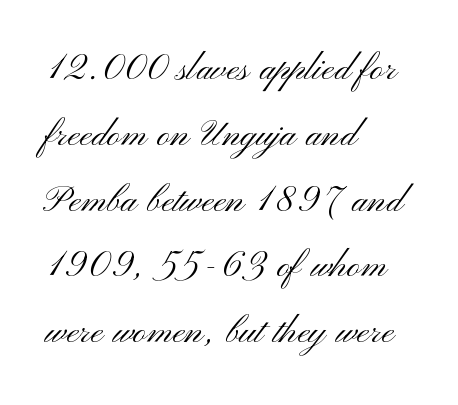
{"serif": "no", "bold": "no", "weight": "light", "width": "wide", "stroke_contrast": "medium", "x_height": "small", "monospaced": "no", "underline": "no", "align": "left", "line_spacing": "normal", "line_spacing_ratio": 1.43, "letter_spacing": "normal", "letter_spacing_em": 0.0, "glyph_px": 46}
